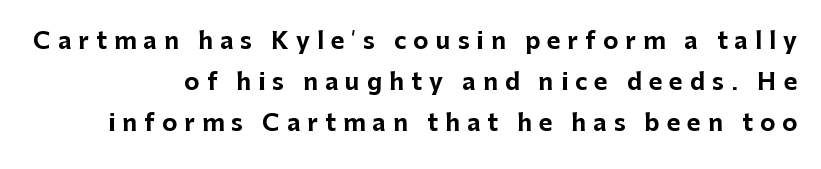
Q: Is the text bold? A: Yes.
Q: Is the text italic (slanted)? A: No, it is upright.
Q: Is the text underlined? A: No.
Q: Is the spacing between letters normal or unusually wide? A: Unusually wide.
